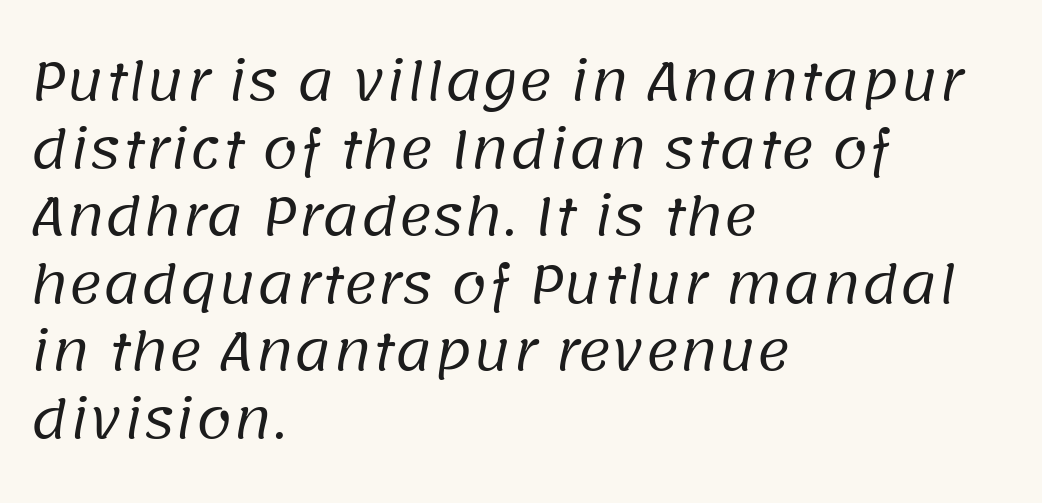
{"serif": "no", "bold": "no", "weight": "regular", "width": "normal", "stroke_contrast": "low", "x_height": "large", "monospaced": "no", "underline": "no", "align": "left", "line_spacing": "normal", "line_spacing_ratio": 1.3, "letter_spacing": "normal", "letter_spacing_em": 0.0, "glyph_px": 52}
